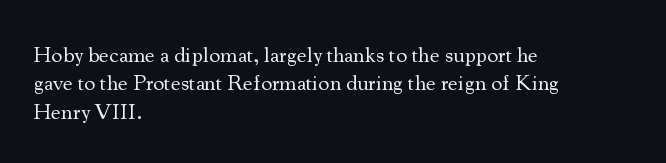
The image shows 22 px text type, upright; set left-aligned, normal line spacing (1.29x), normal letter spacing, not underlined.
